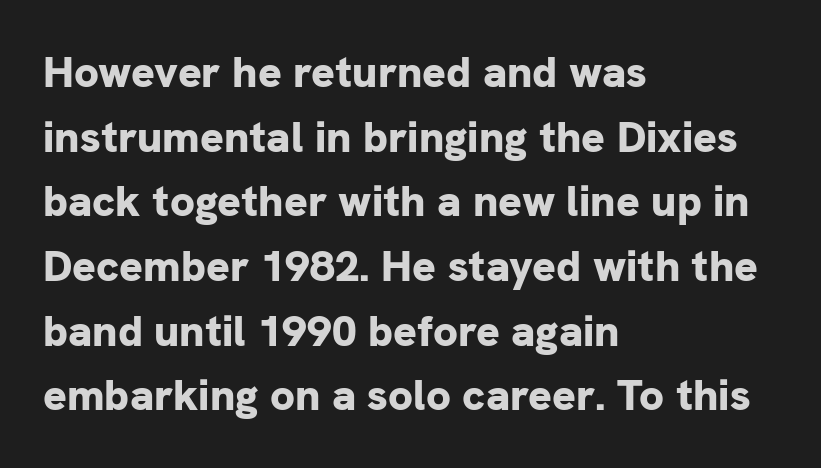
Q: Is the text bold? A: Yes.
Q: Is the text italic (slanted)? A: No, it is upright.
Q: Is the typeface a serif or a sans-serif typeface? A: Sans-serif.
Q: Is the text underlined? A: No.
Q: How is the paragraph aligned? A: Left-aligned.
Q: Is the spacing between letters normal or unusually wide? A: Normal.
Q: Is the spacing between lines tight, normal or loose? A: Normal.
Q: Width (condensed, normal, or wide)? A: Normal.
Q: Stroke contrast? A: Low.
Q: x-height? A: Medium.
Q: Monospaced? A: No.
